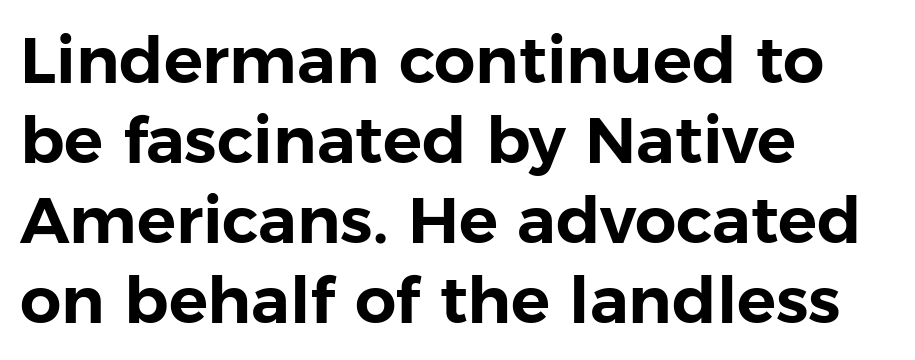
{"serif": "no", "italic": "no", "width": "normal", "stroke_contrast": "low", "x_height": "medium", "monospaced": "no", "underline": "no", "align": "left", "line_spacing_ratio": 1.23, "letter_spacing": "normal", "letter_spacing_em": 0.0, "glyph_px": 65}
